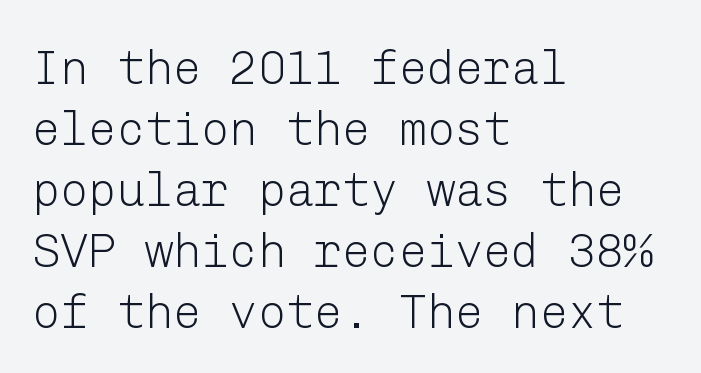
{"serif": "no", "italic": "no", "bold": "no", "weight": "light", "width": "normal", "stroke_contrast": "low", "x_height": "medium", "underline": "no", "align": "left", "line_spacing": "normal", "line_spacing_ratio": 1.3, "letter_spacing": "normal", "letter_spacing_em": 0.0, "glyph_px": 47}
